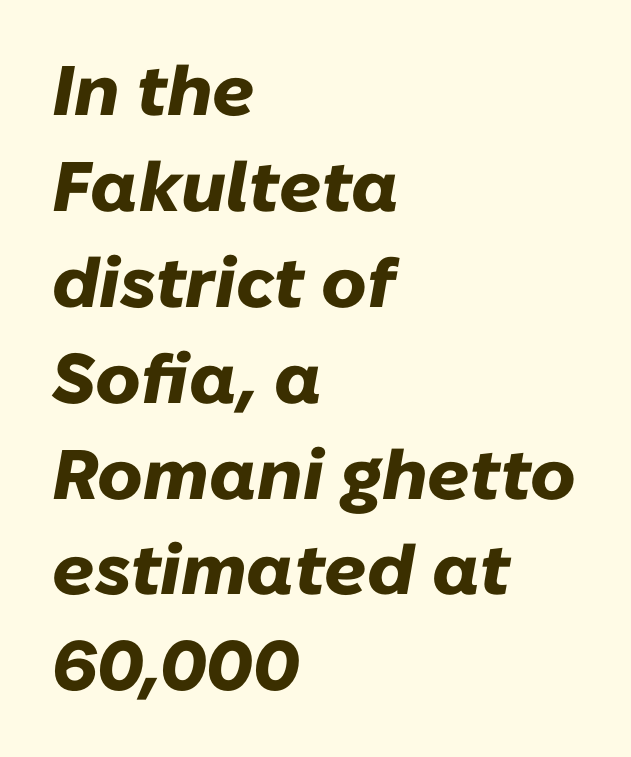
Q: Is the text bold? A: Yes.
Q: Is the text italic (slanted)? A: Yes, it leans right by about 10 degrees.
Q: Is the text underlined? A: No.
Q: How is the paragraph aligned? A: Left-aligned.
Q: Is the spacing between letters normal or unusually wide? A: Normal.
Q: Is the spacing between lines tight, normal or loose? A: Normal.
Q: Width (condensed, normal, or wide)? A: Normal.
Q: Stroke contrast? A: Low.
Q: x-height? A: Medium.
Q: Monospaced? A: No.
